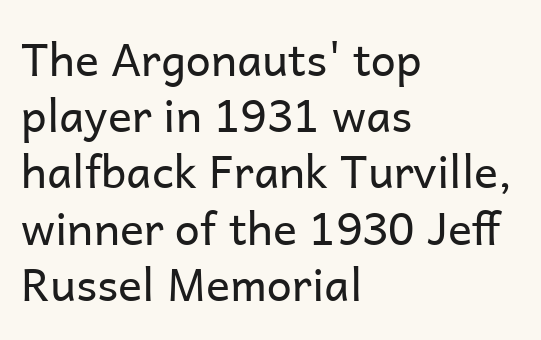
{"serif": "no", "italic": "no", "bold": "no", "weight": "regular", "width": "normal", "stroke_contrast": "low", "x_height": "medium", "monospaced": "no", "underline": "no", "align": "left", "line_spacing": "normal", "line_spacing_ratio": 1.25, "letter_spacing": "normal", "letter_spacing_em": 0.0, "glyph_px": 45}
